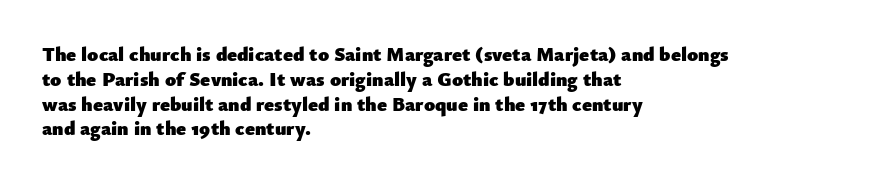
Q: Is the text bold? A: Yes.
Q: Is the text italic (slanted)? A: No, it is upright.
Q: Is the text underlined? A: No.
Q: How is the paragraph aligned? A: Left-aligned.
Q: Is the spacing between letters normal or unusually wide? A: Normal.
